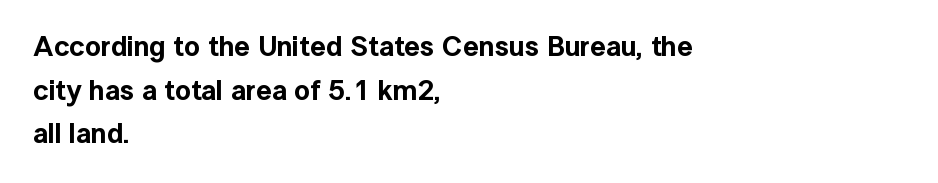
{"serif": "no", "italic": "no", "width": "normal", "x_height": "medium", "monospaced": "no", "underline": "no", "align": "left", "line_spacing": "normal", "line_spacing_ratio": 1.56, "letter_spacing": "normal", "letter_spacing_em": 0.0, "glyph_px": 28}
